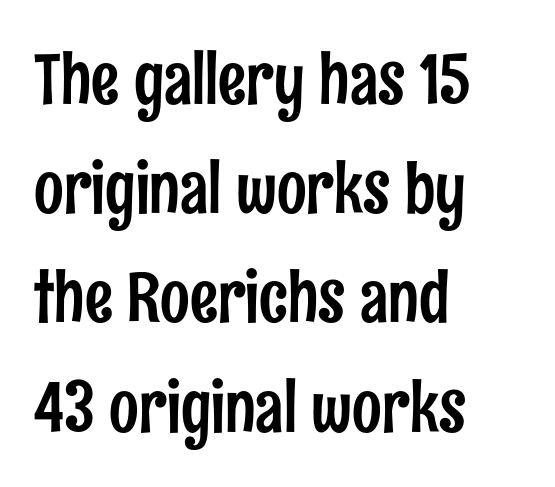
{"serif": "no", "italic": "no", "width": "condensed", "stroke_contrast": "low", "x_height": "medium", "monospaced": "no", "underline": "no", "align": "left", "line_spacing": "normal", "line_spacing_ratio": 1.56, "letter_spacing": "normal", "letter_spacing_em": 0.0, "glyph_px": 70}
